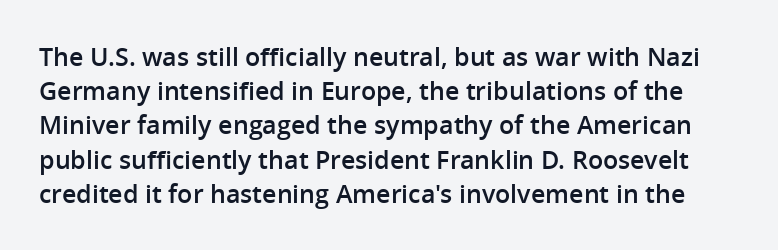
Is there much room between lines? A standard amount, neither cramped nor airy. Characters remain perfectly vertical along every line. There is no visible air inserted between adjacent glyphs. Anything drawn beneath the words? Only blank space. Students, this is semibold: more ink than regular, less than bold.
